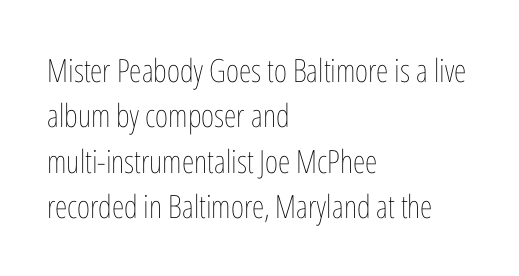
Clear beneath every line of the passage. Italic: no, the glyphs are upright roman. Vertically, the passage feels balanced, rows spaced as you'd expect. Think of a printed novel: that variable character pitch is what you see here. Nobody touched the tracking dial on this one.
